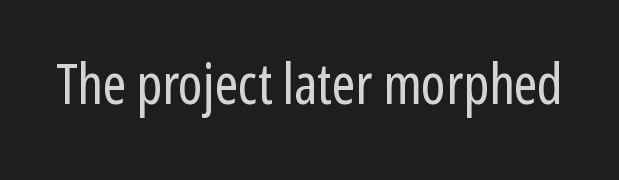
The letterforms sit shoulder to shoulder at normal distance. No word sits above an underline. Italic: no, the glyphs are upright roman. Counters stay open thanks to moderate or lighter strokes.
